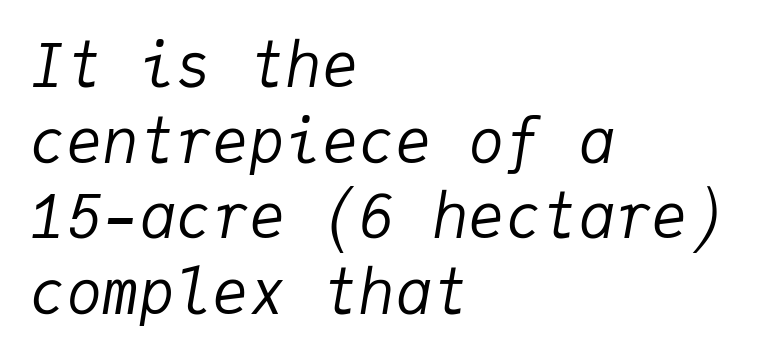
{"italic": "yes", "lean": "right", "slant_degrees": 9, "bold": "no", "weight": "regular", "width": "normal", "stroke_contrast": "low", "x_height": "medium", "monospaced": "yes", "underline": "no", "align": "left", "line_spacing_ratio": 1.24, "letter_spacing": "normal", "letter_spacing_em": 0.0, "glyph_px": 61}
